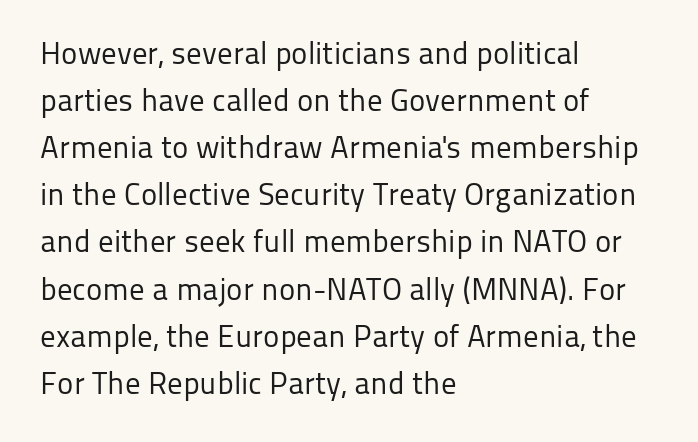
Proportional: the letters do not fall into vertical columns. The space directly below the letters is spotless. Does the type have serifs? No, each stem ends abruptly. The letterforms sit at book weight or below.
